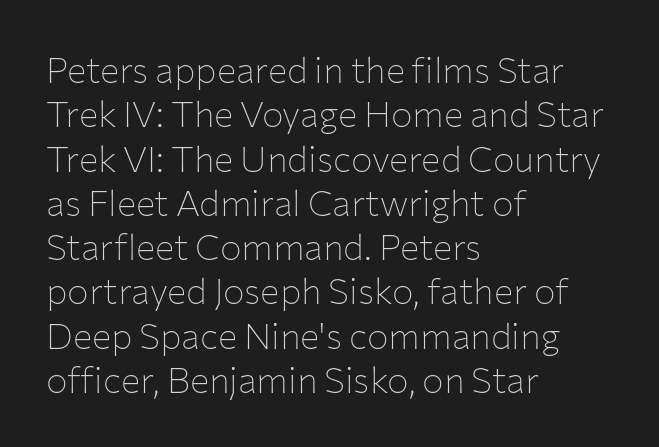
Short note: letters normally spaced. The letters advance in unequal steps, a hallmark of proportional type. A classic flush-left, rag-right setting is used for this passage. Nothing sits at the stroke ends, so this counts as sans-serif.
